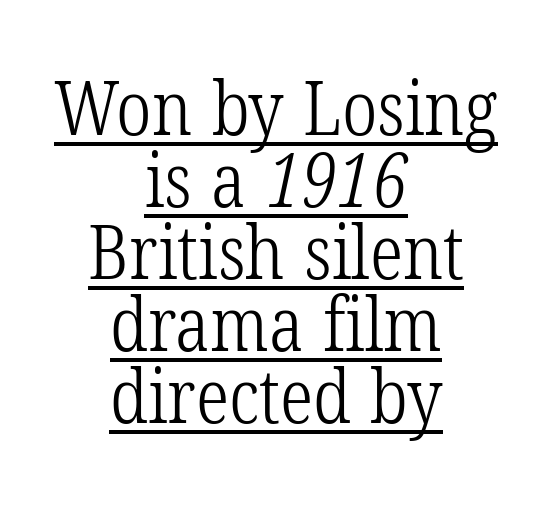
The image shows 75 px light, condensed serif type; set centered, tight line spacing (0.96x), normal letter spacing, underlined; low stroke contrast and a medium x-height.
